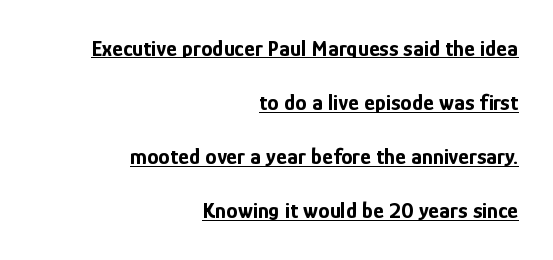
The image shows 23 px bold type, upright; set right-aligned, loose line spacing (2.35x), normal letter spacing, underlined.
